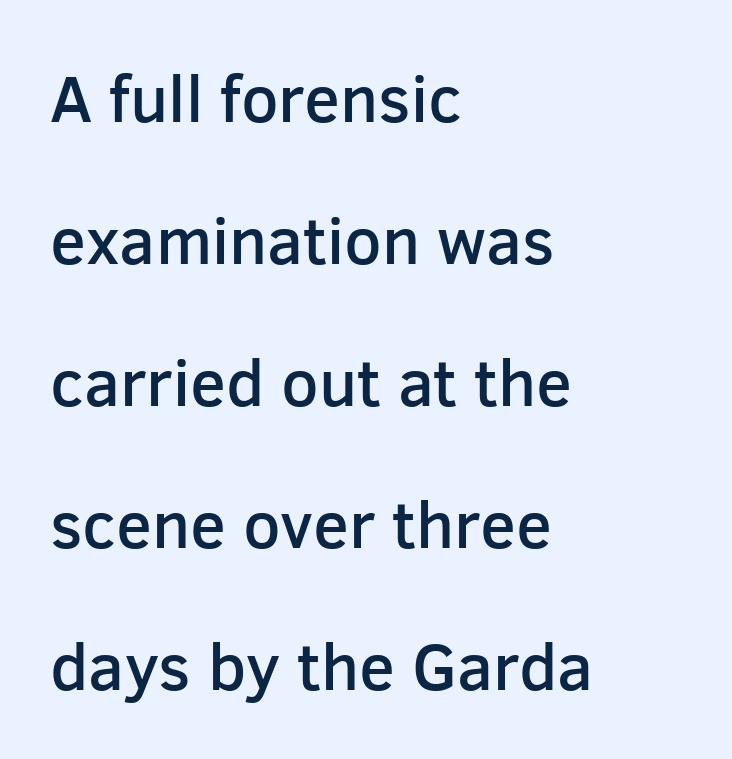
The image shows 66 px semibold sans-serif type, upright; set left-aligned, loose line spacing (2.15x), normal letter spacing, not underlined; low stroke contrast and a medium x-height.
